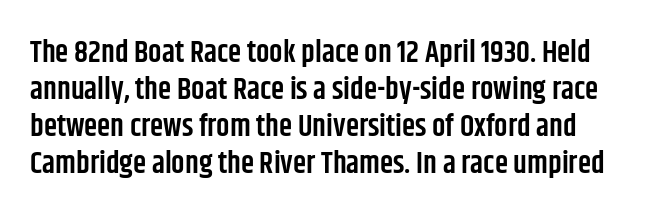
Q: Is the text bold? A: Semi-bold.
Q: Is the text italic (slanted)? A: No, it is upright.
Q: Is the typeface a serif or a sans-serif typeface? A: Sans-serif.
Q: Is the text underlined? A: No.
Q: Is the spacing between letters normal or unusually wide? A: Normal.
Q: Width (condensed, normal, or wide)? A: Condensed.
Q: Stroke contrast? A: Low.
Q: x-height? A: Large.
Q: Monospaced? A: No.
